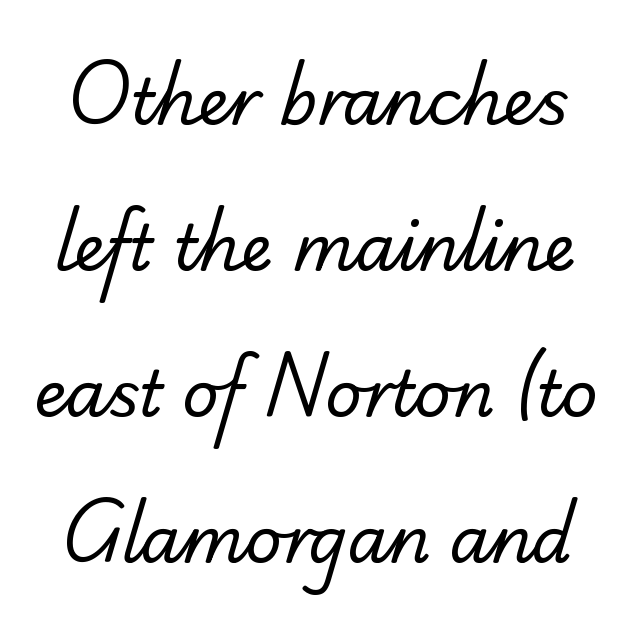
Here the designer chose a conventional face with non-uniform glyph widths. Students, note that the glyphs here touch the page at normal intervals. A bare baseline throughout the passage. Examine the stroke ends and you'll find no serifs.
